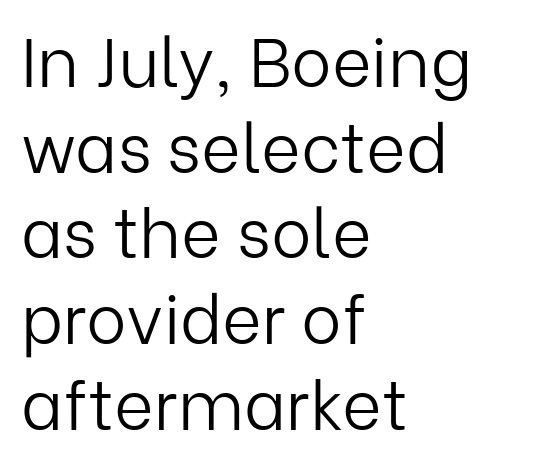
Q: Is the text bold? A: No.
Q: Is the text italic (slanted)? A: No, it is upright.
Q: Is the typeface a serif or a sans-serif typeface? A: Sans-serif.
Q: Is the text underlined? A: No.
Q: How is the paragraph aligned? A: Left-aligned.
Q: Is the spacing between letters normal or unusually wide? A: Normal.
Q: Is the spacing between lines tight, normal or loose? A: Normal.
Q: Width (condensed, normal, or wide)? A: Normal.
Q: Stroke contrast? A: Low.
Q: x-height? A: Medium.
Q: Monospaced? A: No.
